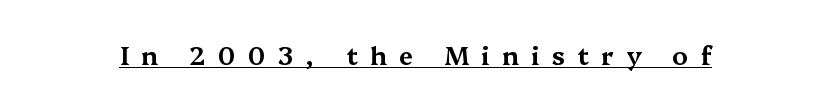
{"italic": "no", "underline": "yes", "letter_spacing": "wide", "letter_spacing_em": 0.5, "glyph_px": 25}
